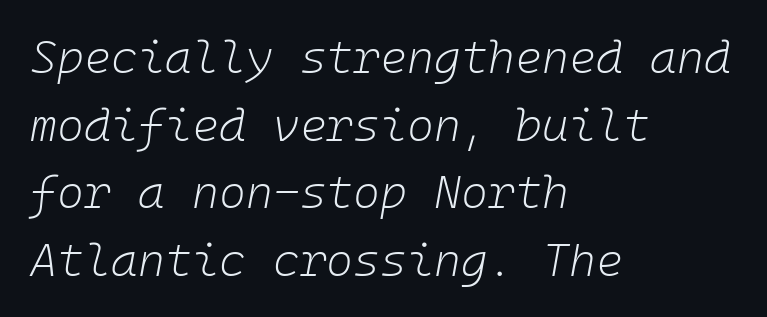
The image shows 46 px light type, italic (leaning right), monospaced; set left-aligned, normal line spacing (1.47x), normal letter spacing, not underlined; low stroke contrast and a medium x-height.
